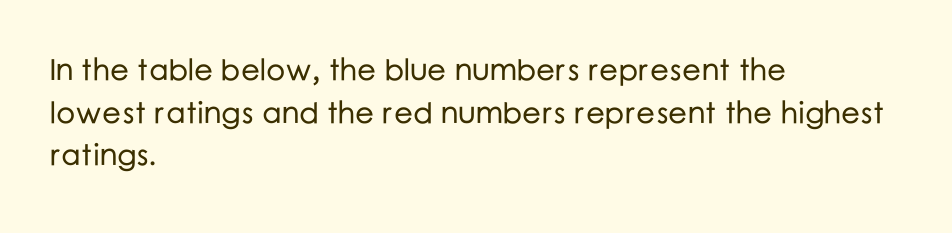
The image shows 30 px sans-serif type, upright; set left-aligned, normal line spacing (1.42x), normal letter spacing, not underlined; low stroke contrast and a medium x-height.
